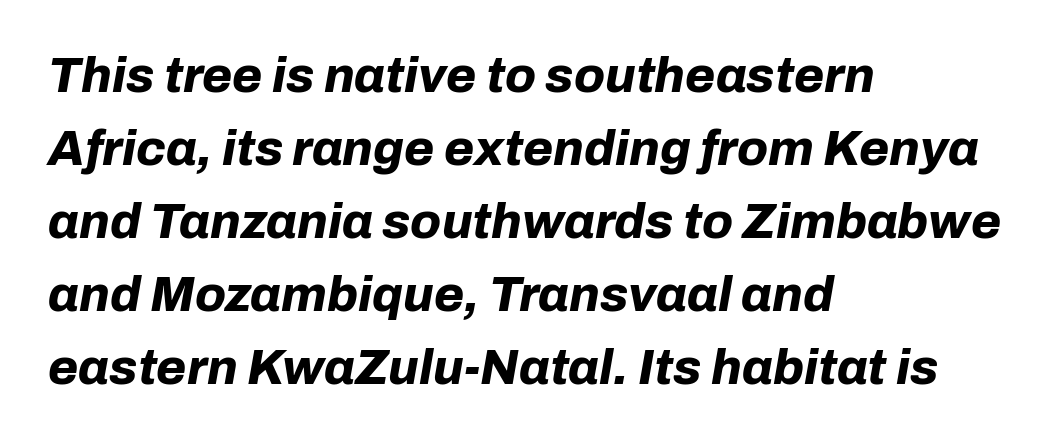
The image shows 49 px bold type, italic (leaning right); set left-aligned, normal line spacing (1.49x), normal letter spacing, not underlined; low stroke contrast and a medium x-height.
